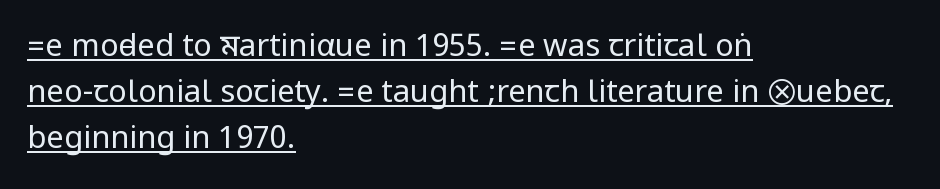
The image shows 31 px regular-weight, condensed sans-serif type, upright; set left-aligned, normal line spacing (1.49x), normal letter spacing, underlined; low stroke contrast.
